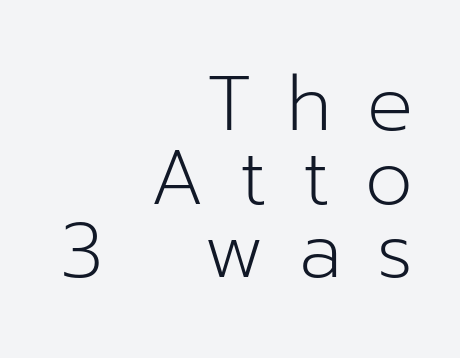
Q: Is the text bold? A: No.
Q: Is the text italic (slanted)? A: No, it is upright.
Q: Is the typeface a serif or a sans-serif typeface? A: Sans-serif.
Q: Is the text underlined? A: No.
Q: How is the paragraph aligned? A: Right-aligned.
Q: Is the spacing between letters normal or unusually wide? A: Unusually wide.
Q: Is the spacing between lines tight, normal or loose? A: Tight.
Q: Width (condensed, normal, or wide)? A: Normal.
Q: Stroke contrast? A: Low.
Q: x-height? A: Medium.
Q: Monospaced? A: No.
